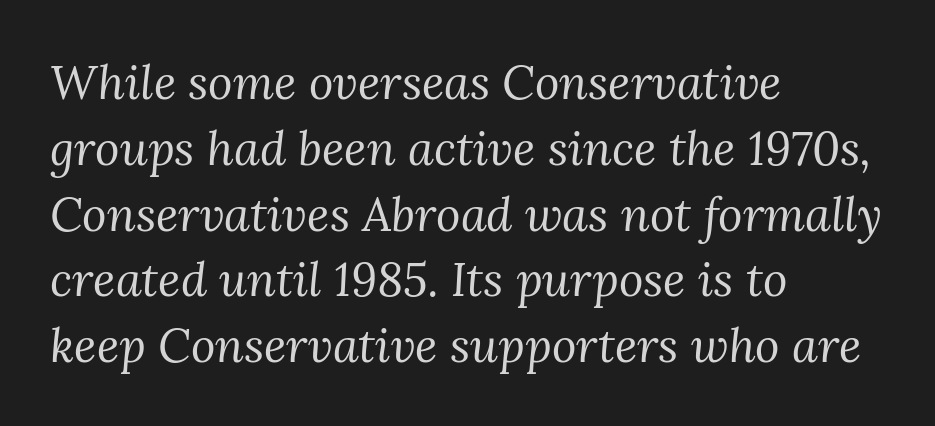
Q: Is the text bold? A: No.
Q: Is the text italic (slanted)? A: Yes, it leans right by about 3 degrees.
Q: Is the typeface a serif or a sans-serif typeface? A: Serif.
Q: Is the text underlined? A: No.
Q: How is the paragraph aligned? A: Left-aligned.
Q: Is the spacing between letters normal or unusually wide? A: Normal.
Q: Is the spacing between lines tight, normal or loose? A: Normal.
Q: Width (condensed, normal, or wide)? A: Normal.
Q: Stroke contrast? A: Medium.
Q: x-height? A: Medium.
Q: Monospaced? A: No.
